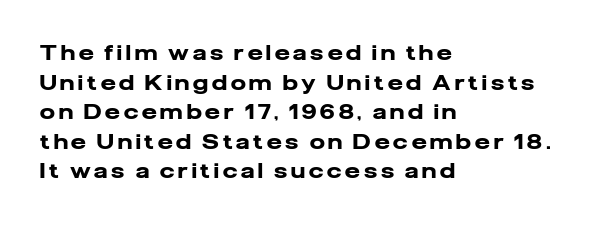
Q: Is the text bold? A: Yes.
Q: Is the text italic (slanted)? A: No, it is upright.
Q: Is the text underlined? A: No.
Q: How is the paragraph aligned? A: Left-aligned.
Q: Is the spacing between lines tight, normal or loose? A: Normal.
